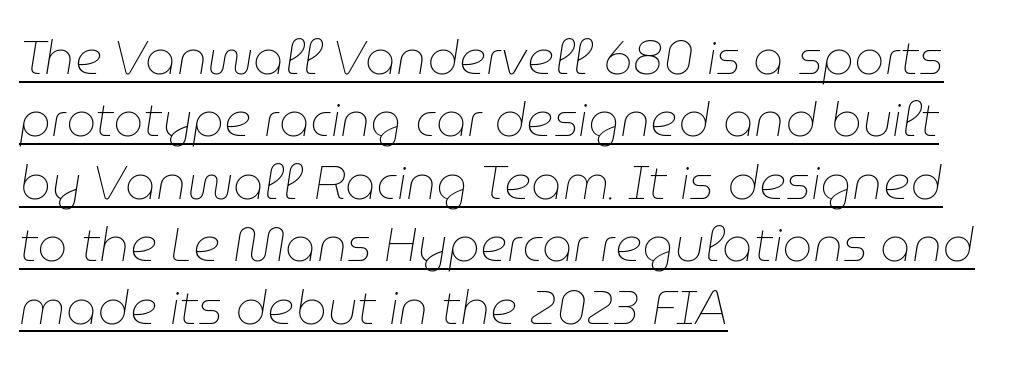
This rendering features underlined lettering. In CSS terms this would be text-align: left. The glyphs look as if they've been sheared to an angle. Spacing verdict: proportional, widths tailored to each character.
